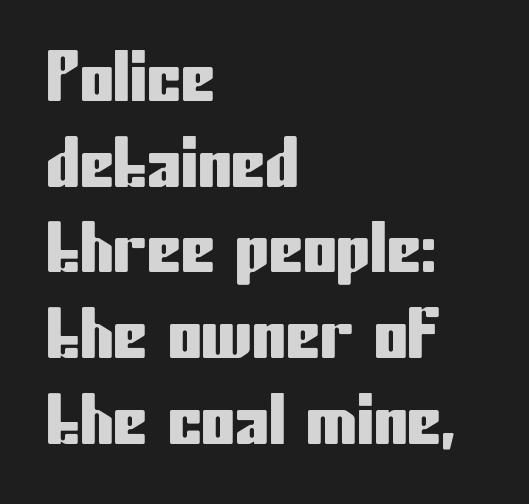
The image shows 68 px condensed sans-serif type, upright; set left-aligned, normal line spacing (1.26x), normal letter spacing, not underlined; low stroke contrast and a medium x-height.
